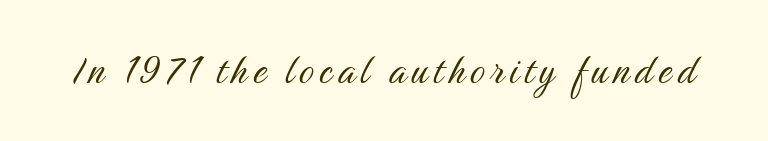
Q: Is the text bold? A: No.
Q: Is the text italic (slanted)? A: Yes.
Q: Is the typeface a serif or a sans-serif typeface? A: Sans-serif.
Q: Is the text underlined? A: No.
Q: Width (condensed, normal, or wide)? A: Condensed.
Q: Stroke contrast? A: Medium.
Q: x-height? A: Medium.
Q: Monospaced? A: No.
